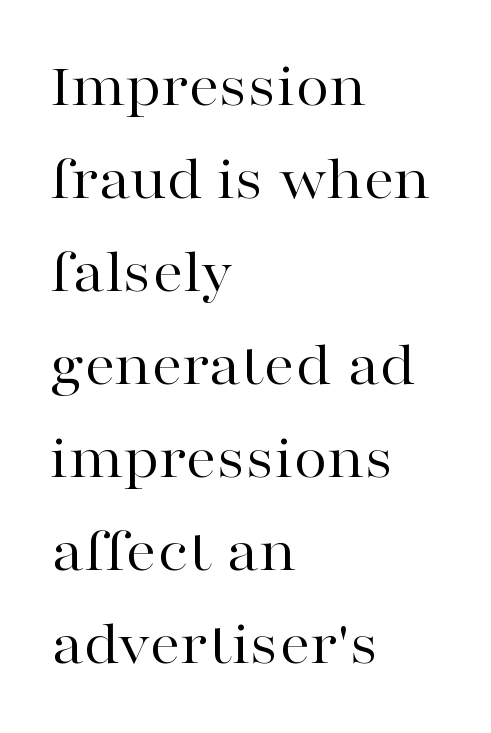
Q: Is the text bold? A: No.
Q: Is the text italic (slanted)? A: No, it is upright.
Q: Is the typeface a serif or a sans-serif typeface? A: Serif.
Q: Is the text underlined? A: No.
Q: How is the paragraph aligned? A: Left-aligned.
Q: Is the spacing between letters normal or unusually wide? A: Normal.
Q: Is the spacing between lines tight, normal or loose? A: Normal.
Q: Width (condensed, normal, or wide)? A: Wide.
Q: Stroke contrast? A: High.
Q: x-height? A: Medium.
Q: Monospaced? A: No.
